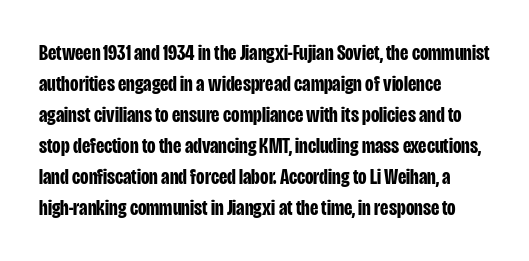
Q: Is the text bold? A: Yes.
Q: Is the text italic (slanted)? A: No, it is upright.
Q: Is the text underlined? A: No.
Q: How is the paragraph aligned? A: Left-aligned.
Q: Is the spacing between letters normal or unusually wide? A: Normal.
Q: Is the spacing between lines tight, normal or loose? A: Normal.
